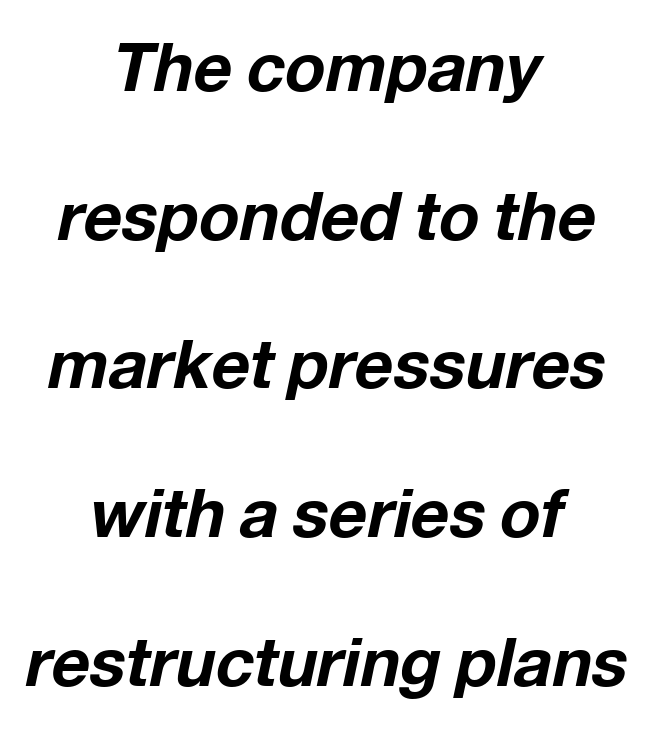
Q: Is the text bold? A: Yes.
Q: Is the text italic (slanted)? A: Yes, it leans right by about 12 degrees.
Q: Is the text underlined? A: No.
Q: How is the paragraph aligned? A: Centered.
Q: Is the spacing between letters normal or unusually wide? A: Normal.
Q: Is the spacing between lines tight, normal or loose? A: Loose.
Q: Width (condensed, normal, or wide)? A: Normal.
Q: Stroke contrast? A: Low.
Q: x-height? A: Medium.
Q: Monospaced? A: No.
